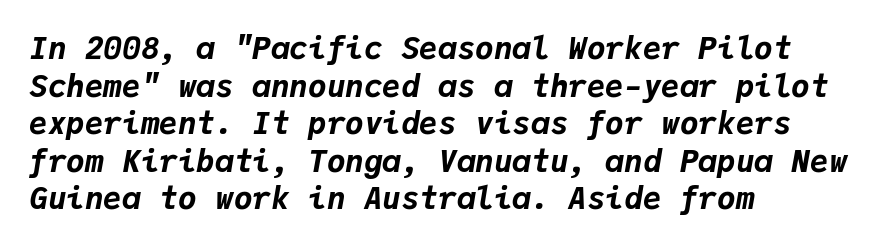
The image shows 31 px bold type, italic (leaning right), monospaced; set left-aligned, line spacing 1.21x, normal letter spacing, not underlined; low stroke contrast and a medium x-height.
